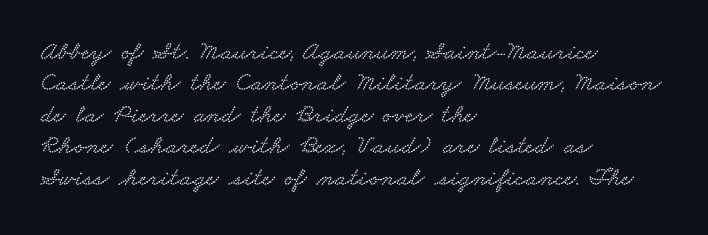
The image shows 26 px text type; set left-aligned, line spacing 1.21x, normal letter spacing, not underlined.
